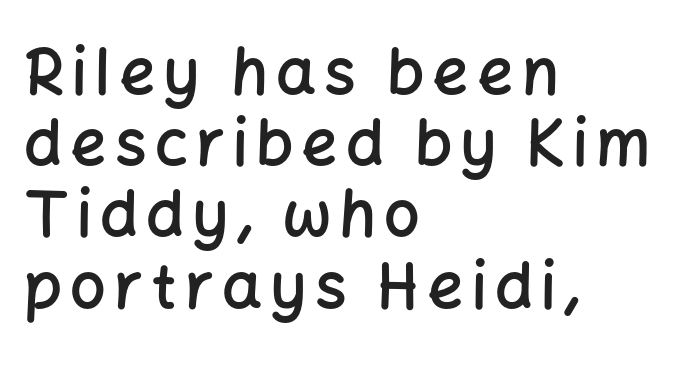
{"serif": "no", "italic": "no", "bold": "semi", "weight": "semibold", "width": "normal", "stroke_contrast": "low", "x_height": "medium", "monospaced": "no", "underline": "no", "align": "left", "line_spacing": "tight", "line_spacing_ratio": 1.13, "glyph_px": 63}
